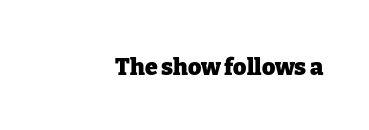
The image shows 23 px bold type, upright; set normal letter spacing, not underlined.
